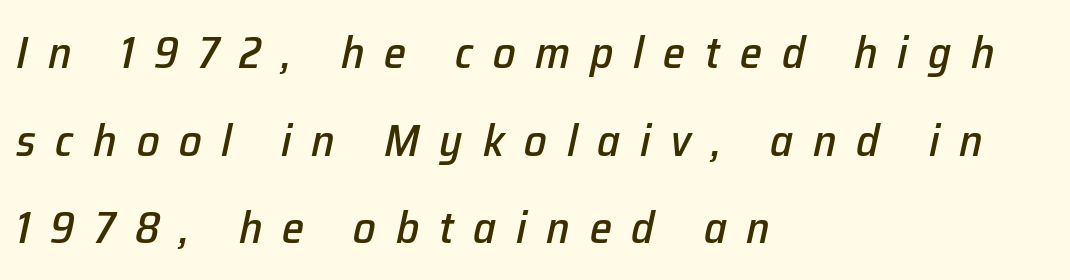
The image shows 45 px text type, italic (leaning right); set left-aligned, loose line spacing (1.95x), unusually wide letter spacing (+0.44 em), not underlined; low stroke contrast and a medium x-height.
